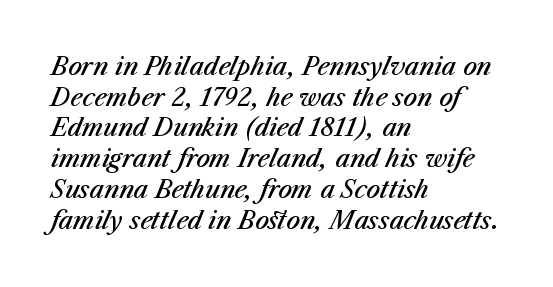
Q: Is the text bold? A: Semi-bold.
Q: Is the text italic (slanted)? A: Yes, it leans right by about 23 degrees.
Q: Is the text underlined? A: No.
Q: How is the paragraph aligned? A: Left-aligned.
Q: Is the spacing between letters normal or unusually wide? A: Normal.
Q: Is the spacing between lines tight, normal or loose? A: Normal.
